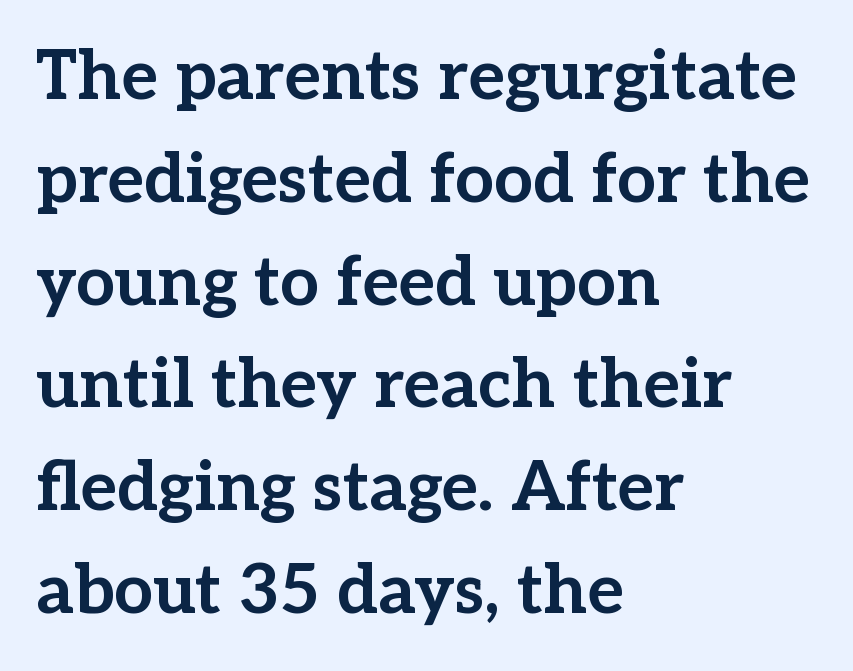
Q: Is the text bold? A: Yes.
Q: Is the text italic (slanted)? A: No, it is upright.
Q: Is the typeface a serif or a sans-serif typeface? A: Serif.
Q: Is the text underlined? A: No.
Q: How is the paragraph aligned? A: Left-aligned.
Q: Is the spacing between letters normal or unusually wide? A: Normal.
Q: Is the spacing between lines tight, normal or loose? A: Normal.
Q: Width (condensed, normal, or wide)? A: Normal.
Q: Stroke contrast? A: Low.
Q: x-height? A: Medium.
Q: Monospaced? A: No.
